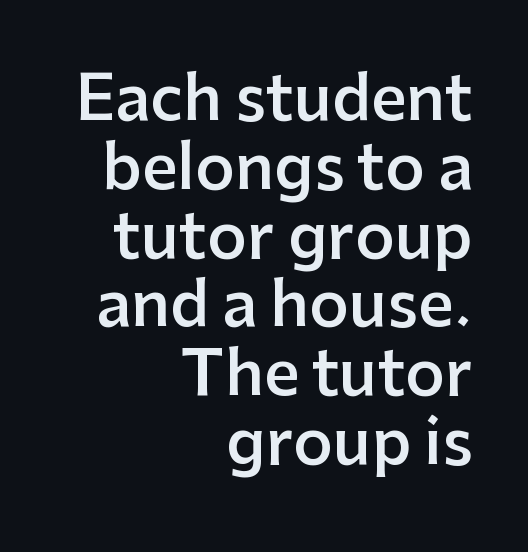
{"serif": "no", "italic": "no", "bold": "semi", "weight": "semibold", "width": "normal", "stroke_contrast": "low", "x_height": "medium", "monospaced": "no", "underline": "no", "align": "right", "line_spacing": "tight", "line_spacing_ratio": 1.11, "letter_spacing": "normal", "letter_spacing_em": 0.0, "glyph_px": 62}
